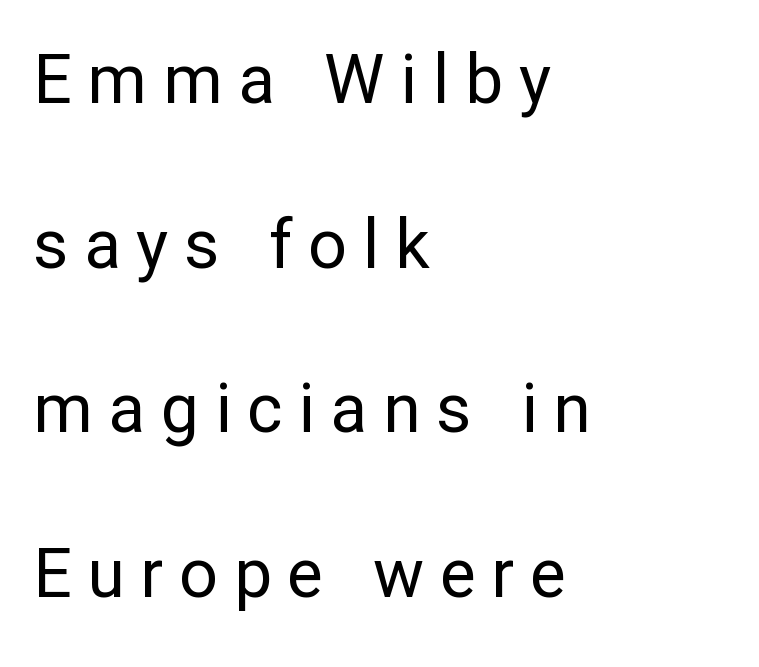
The image shows 68 px regular-weight sans-serif type, upright; set left-aligned, loose line spacing (2.42x), unusually wide letter spacing (+0.23 em), not underlined; low stroke contrast and a medium x-height.
